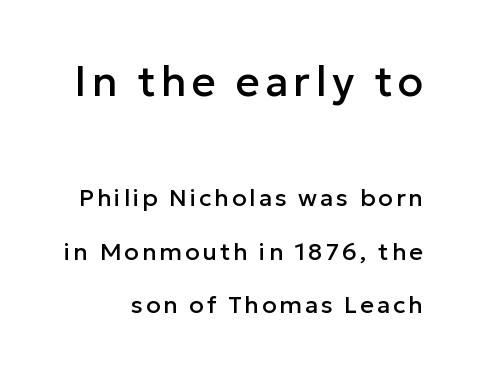
Airy leading. You could not count columns in this text — the font is proportionally spaced. This rendering employs a face without finishing strokes, i.e., a sans-serif. Notice how the stems are strictly vertical — no italics here.
